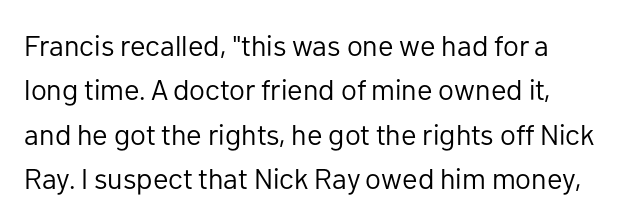
Q: Is the text bold? A: No.
Q: Is the text italic (slanted)? A: No, it is upright.
Q: Is the typeface a serif or a sans-serif typeface? A: Sans-serif.
Q: Is the text underlined? A: No.
Q: Is the spacing between letters normal or unusually wide? A: Normal.
Q: Is the spacing between lines tight, normal or loose? A: Normal.
Q: Width (condensed, normal, or wide)? A: Normal.
Q: Stroke contrast? A: Low.
Q: x-height? A: Medium.
Q: Monospaced? A: No.
